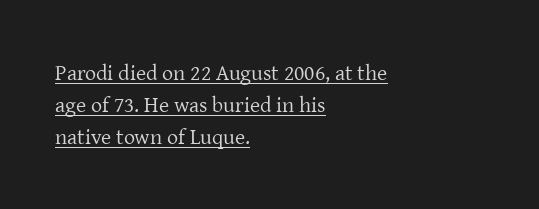
{"italic": "no", "bold": "no", "underline": "yes", "align": "left", "line_spacing": "normal", "line_spacing_ratio": 1.46, "letter_spacing": "normal", "letter_spacing_em": 0.0, "glyph_px": 22}
